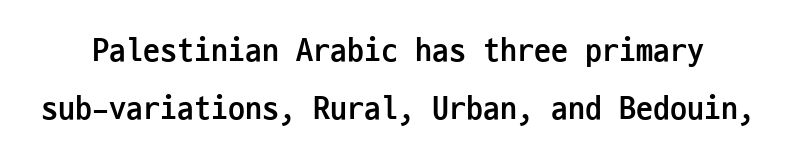
{"serif": "no", "italic": "no", "bold": "yes", "weight": "semibold", "width": "condensed", "stroke_contrast": "low", "x_height": "medium", "monospaced": "yes", "underline": "no", "line_spacing_ratio": 1.72, "letter_spacing": "normal", "letter_spacing_em": 0.0, "glyph_px": 34}
